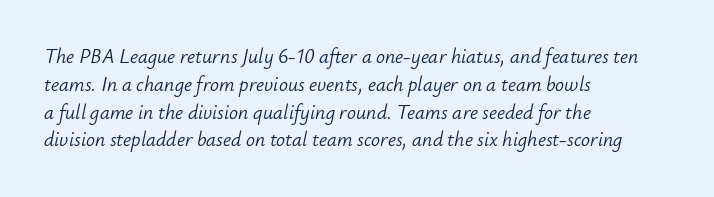
{"italic": "yes", "lean": "right", "slant_degrees": 12, "bold": "no", "underline": "no", "align": "left", "line_spacing": "normal", "line_spacing_ratio": 1.39, "letter_spacing": "normal", "letter_spacing_em": 0.0, "glyph_px": 20}
